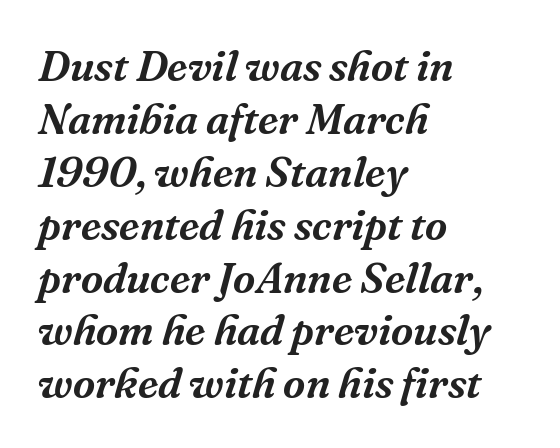
Q: Is the text italic (slanted)? A: Yes, it leans right by about 16 degrees.
Q: Is the typeface a serif or a sans-serif typeface? A: Serif.
Q: Is the text underlined? A: No.
Q: How is the paragraph aligned? A: Left-aligned.
Q: Is the spacing between letters normal or unusually wide? A: Normal.
Q: Width (condensed, normal, or wide)? A: Normal.
Q: Stroke contrast? A: Medium.
Q: x-height? A: Medium.
Q: Monospaced? A: No.
